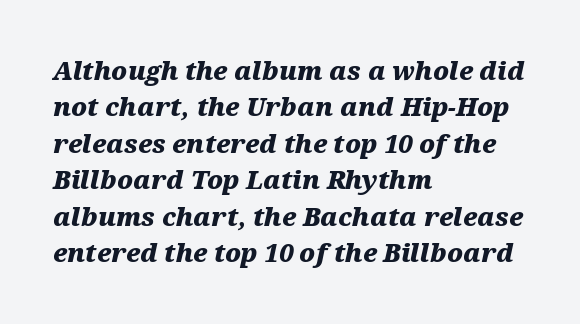
Q: Is the text bold? A: Yes.
Q: Is the text italic (slanted)? A: Yes, it leans right by about 12 degrees.
Q: Is the text underlined? A: No.
Q: How is the paragraph aligned? A: Left-aligned.
Q: Is the spacing between letters normal or unusually wide? A: Normal.
Q: Is the spacing between lines tight, normal or loose? A: Normal.
